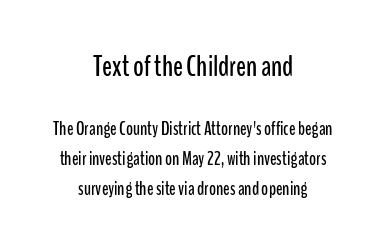
The image shows 29 px condensed sans-serif type, upright; set centered, normal line spacing (1.58x), normal letter spacing, not underlined; the first (top) block is 1.53x larger; low stroke contrast and a medium x-height.
